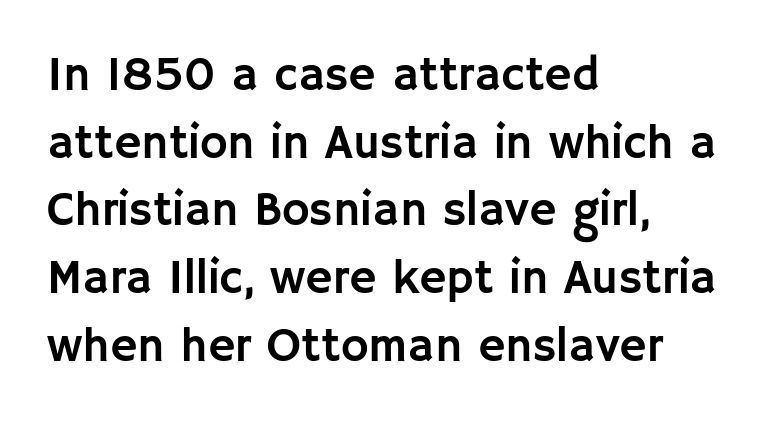
Q: Is the text italic (slanted)? A: No, it is upright.
Q: Is the typeface a serif or a sans-serif typeface? A: Sans-serif.
Q: Is the text underlined? A: No.
Q: How is the paragraph aligned? A: Left-aligned.
Q: Is the spacing between letters normal or unusually wide? A: Normal.
Q: Is the spacing between lines tight, normal or loose? A: Normal.
Q: Width (condensed, normal, or wide)? A: Normal.
Q: Stroke contrast? A: Low.
Q: x-height? A: Large.
Q: Monospaced? A: No.
